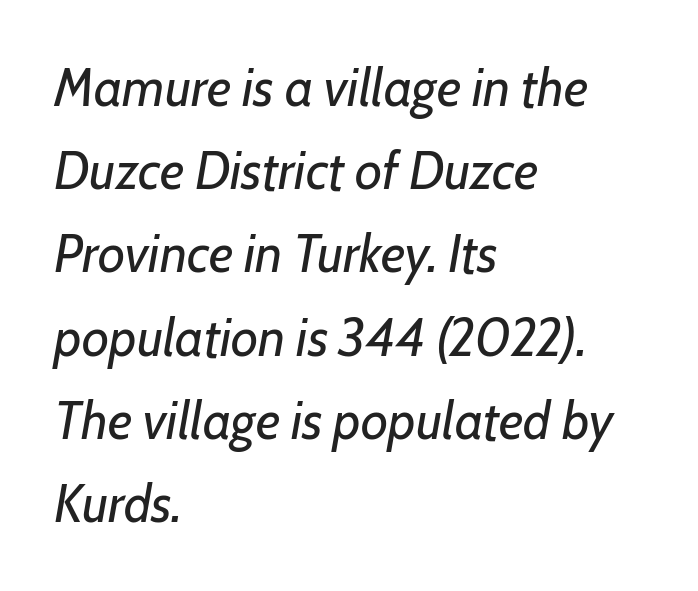
Q: Is the text bold? A: No.
Q: Is the text italic (slanted)? A: Yes, it leans right by about 7 degrees.
Q: Is the text underlined? A: No.
Q: How is the paragraph aligned? A: Left-aligned.
Q: Is the spacing between letters normal or unusually wide? A: Normal.
Q: Is the spacing between lines tight, normal or loose? A: Normal.
Q: Width (condensed, normal, or wide)? A: Normal.
Q: Stroke contrast? A: Low.
Q: x-height? A: Medium.
Q: Monospaced? A: No.
